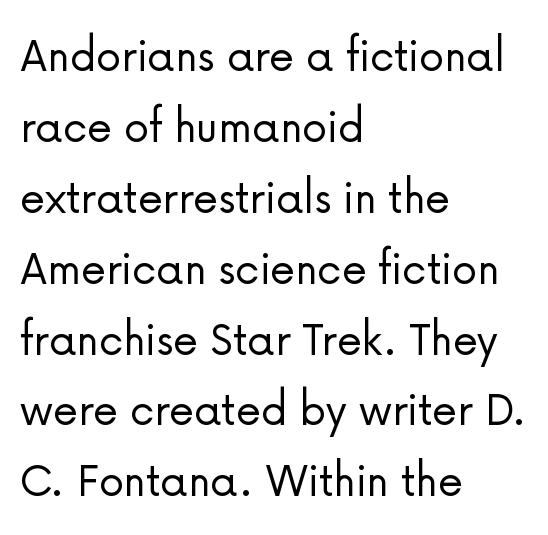
Q: Is the text bold? A: No.
Q: Is the text italic (slanted)? A: No, it is upright.
Q: Is the typeface a serif or a sans-serif typeface? A: Sans-serif.
Q: Is the text underlined? A: No.
Q: How is the paragraph aligned? A: Left-aligned.
Q: Is the spacing between letters normal or unusually wide? A: Normal.
Q: Is the spacing between lines tight, normal or loose? A: Normal.
Q: Width (condensed, normal, or wide)? A: Normal.
Q: Stroke contrast? A: Low.
Q: x-height? A: Medium.
Q: Monospaced? A: No.
